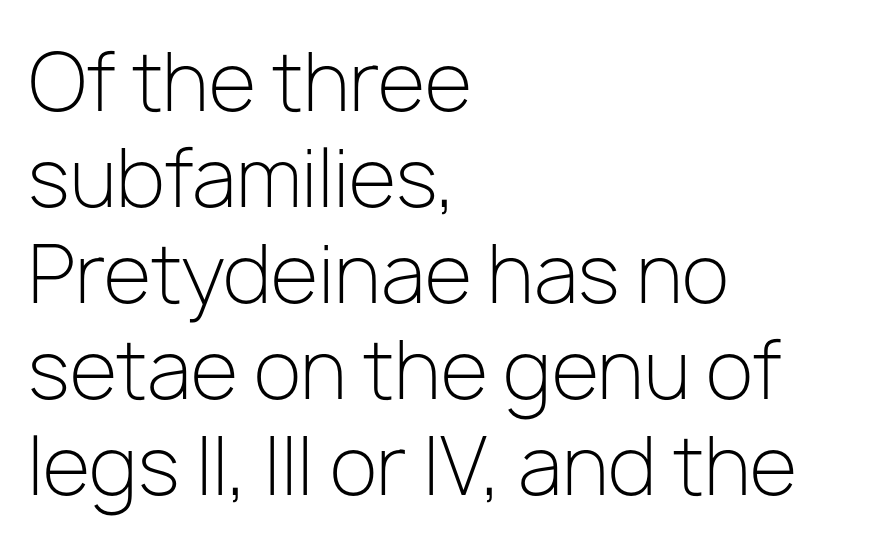
Q: Is the text bold? A: No.
Q: Is the text italic (slanted)? A: No, it is upright.
Q: Is the typeface a serif or a sans-serif typeface? A: Sans-serif.
Q: Is the text underlined? A: No.
Q: How is the paragraph aligned? A: Left-aligned.
Q: Is the spacing between letters normal or unusually wide? A: Normal.
Q: Width (condensed, normal, or wide)? A: Normal.
Q: Stroke contrast? A: Low.
Q: x-height? A: Medium.
Q: Monospaced? A: No.
